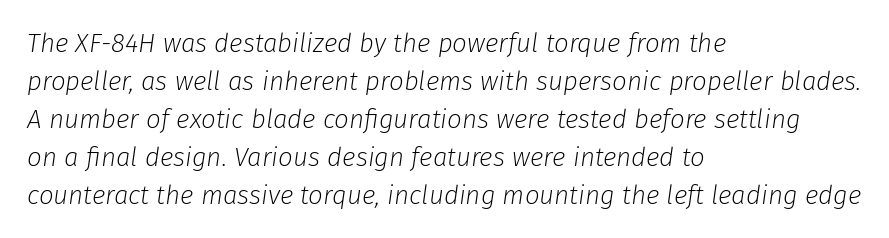
A quiet, ordinary-to-light weight characterises the typeface. Standard letterfit; no display-style spreading of the glyphs. Plain, unruled lines of type. Notice how the passage keeps a crisp vertical edge on the left only. Each new line begins a customary step beneath the previous one.
